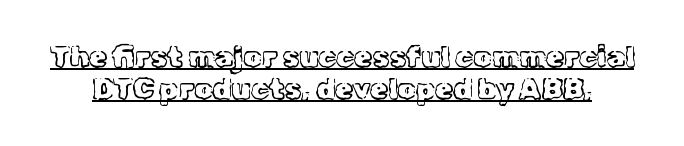
Q: Is the text bold? A: No.
Q: Is the text italic (slanted)? A: No, it is upright.
Q: Is the typeface a serif or a sans-serif typeface? A: Serif.
Q: Is the text underlined? A: Yes.
Q: Is the spacing between letters normal or unusually wide? A: Normal.
Q: Is the spacing between lines tight, normal or loose? A: Tight.
Q: Width (condensed, normal, or wide)? A: Normal.
Q: x-height? A: Medium.
Q: Monospaced? A: No.
